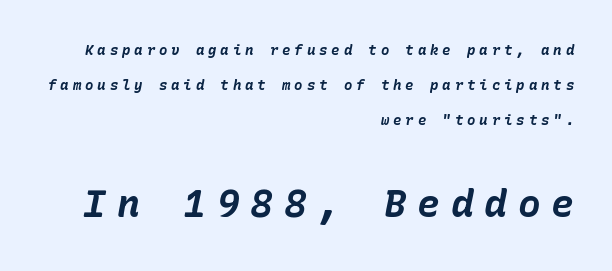
Caption: bold face, heavy strokes. Note: smaller setting up top, larger setting below. Emphasis-style slanted type is in use. The letters are spread apart with noticeably loose tracking. This block would shrink considerably if given ordinary leading; it's expanded now. Check under the words: just untouched page.
